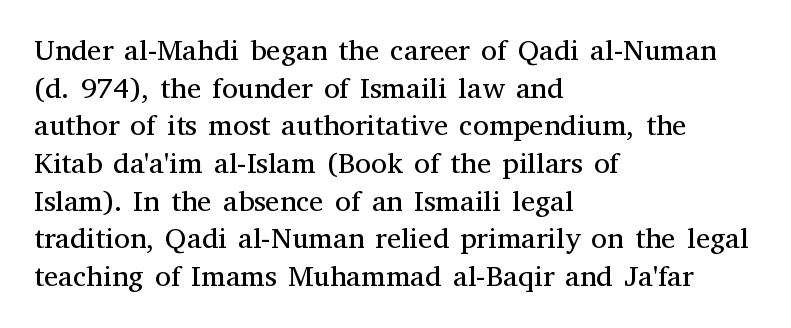
The image shows 29 px regular-weight serif type, upright; set left-aligned, normal line spacing (1.3x), normal letter spacing, not underlined; medium stroke contrast and a medium x-height.
